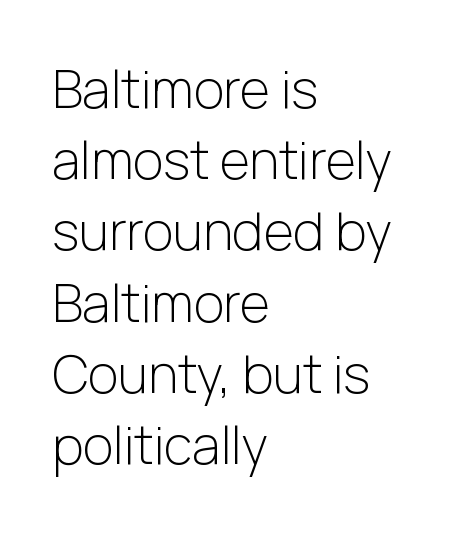
The image shows 52 px light sans-serif type, upright; set left-aligned, normal line spacing (1.37x), normal letter spacing, not underlined; low stroke contrast and a medium x-height.
